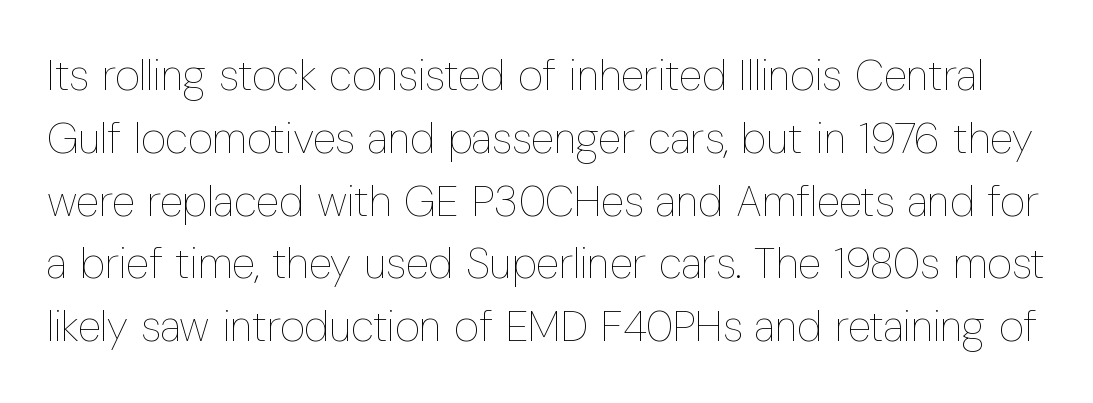
The image shows 43 px thin, condensed type, upright; set normal line spacing (1.46x), normal letter spacing, not underlined; low stroke contrast and a medium x-height.
